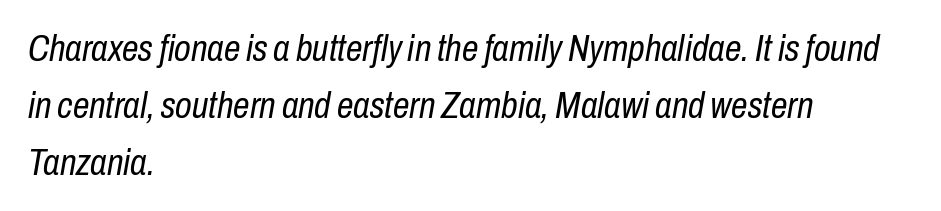
The image shows 37 px regular-weight, condensed type, italic (leaning right); set left-aligned, normal line spacing (1.54x), normal letter spacing, not underlined; low stroke contrast and a medium x-height.
